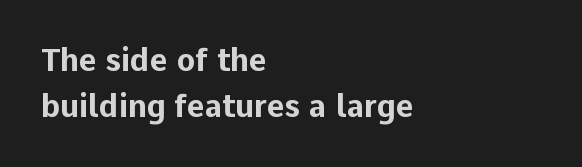
Character widths vary here, with narrow letters taking less room than wide ones. The rendering anchors every line to the left-hand side. Thick stems and heavy bowls — unmistakably bold. This is roman type, the default non-slanted kind. Unmarked baselines from the first word to the last. Regarding serifs, this sample does without them.
